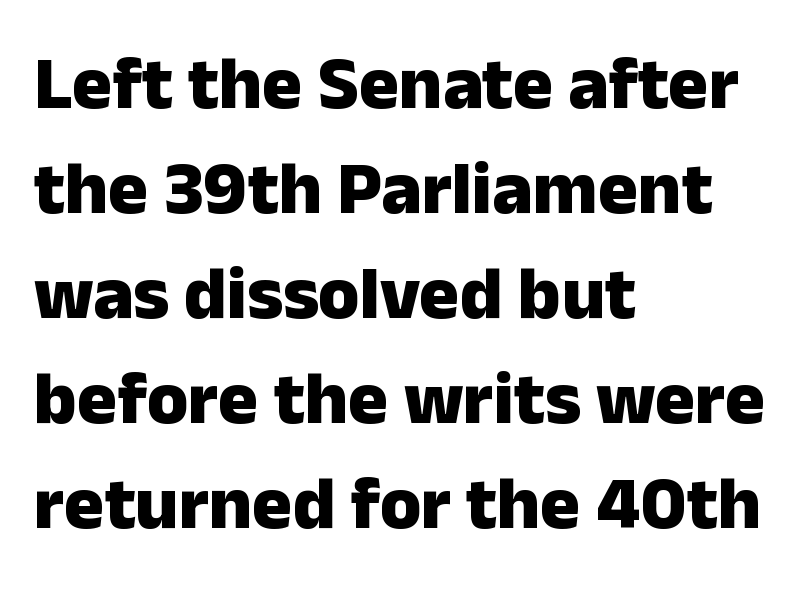
{"serif": "no", "italic": "no", "bold": "yes", "weight": "heavy", "width": "normal", "stroke_contrast": "low", "x_height": "medium", "monospaced": "no", "underline": "no", "align": "left", "line_spacing": "normal", "line_spacing_ratio": 1.4, "letter_spacing": "normal", "letter_spacing_em": 0.0, "glyph_px": 75}
